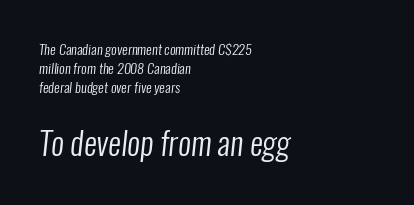
{"serif": "no", "bold": "no", "weight": "regular", "width": "condensed", "stroke_contrast": "low", "x_height": "medium", "monospaced": "no", "underline": "no", "align": "left", "line_spacing": "normal", "line_spacing_ratio": 1.35, "letter_spacing": "normal", "letter_spacing_em": 0.0, "larger_block": "second", "size_ratio": 2.29, "glyph_px": 32}
